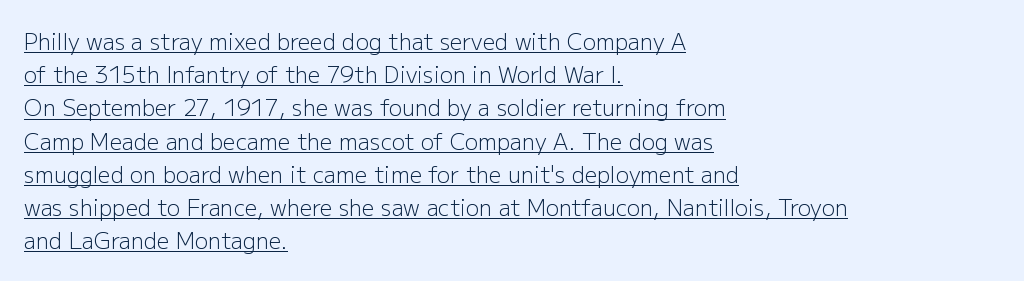
Q: Is the text bold? A: No.
Q: Is the text italic (slanted)? A: No, it is upright.
Q: Is the text underlined? A: Yes.
Q: How is the paragraph aligned? A: Left-aligned.
Q: Is the spacing between letters normal or unusually wide? A: Normal.
Q: Is the spacing between lines tight, normal or loose? A: Normal.
